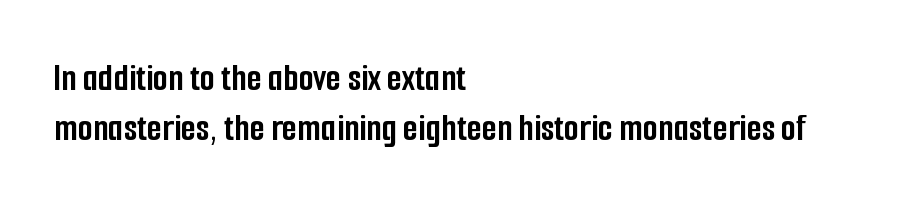
Letters rest on an invisible, unmarked baseline. Notice how descenders clear the ascenders below comfortably — that's standard leading. Words appear dense and cohesive because spacing is normal. Spacing verdict: proportional, widths tailored to each character.
